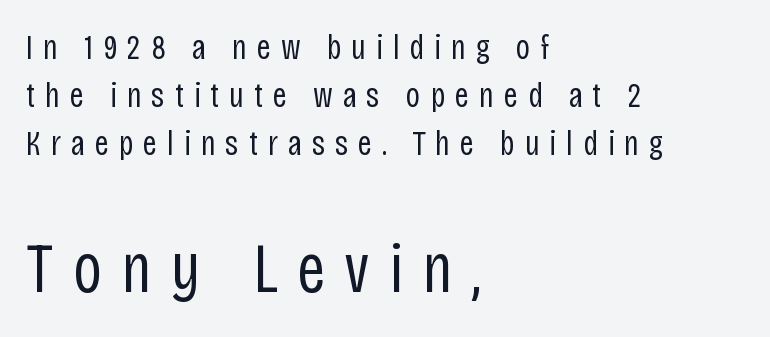
The image shows 70 px regular-weight, condensed sans-serif type, upright; set left-aligned, normal line spacing (1.37x), unusually wide letter spacing (+0.28 em), not underlined; the second (bottom) block is 2.0x larger; low stroke contrast and a large x-height.
